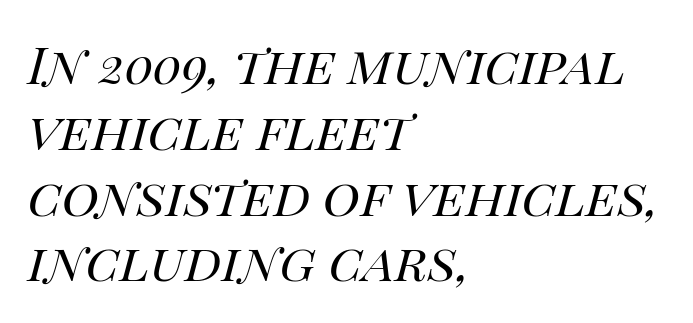
The image shows 51 px regular-weight type, italic (leaning right); set left-aligned, normal line spacing (1.29x), normal letter spacing, not underlined; high stroke contrast and a large x-height.
